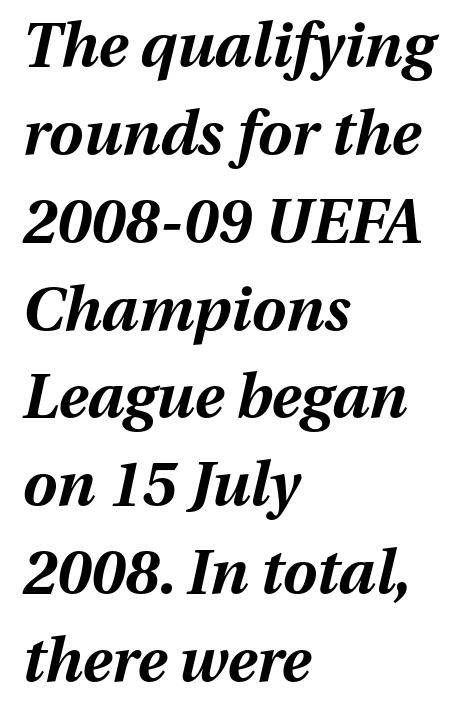
The image shows 61 px bold type, italic (leaning right); set left-aligned, normal line spacing (1.44x), normal letter spacing, not underlined; medium stroke contrast and a medium x-height.
